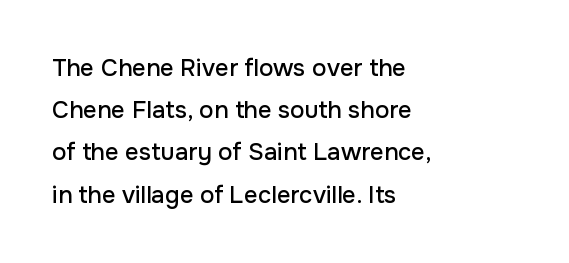
The image shows 24 px text type, upright; set left-aligned, line spacing 1.76x, normal letter spacing, not underlined.
